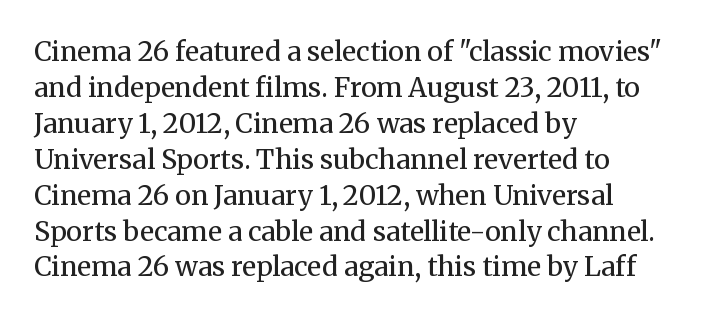
A clean baseline with only descenders dipping below it. The letters stand upright; this is a roman face. The letterforms sit shoulder to shoulder at normal distance. The compositor pushed each line to the left boundary.
